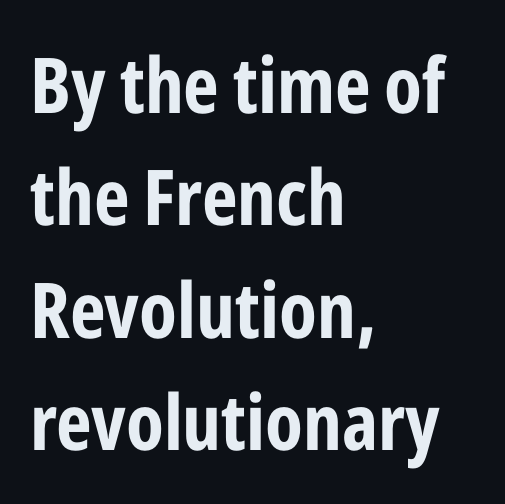
{"serif": "no", "italic": "no", "bold": "yes", "weight": "bold", "width": "condensed", "stroke_contrast": "low", "x_height": "medium", "monospaced": "no", "underline": "no", "align": "left", "line_spacing": "normal", "line_spacing_ratio": 1.46, "letter_spacing": "normal", "letter_spacing_em": 0.0, "glyph_px": 77}
